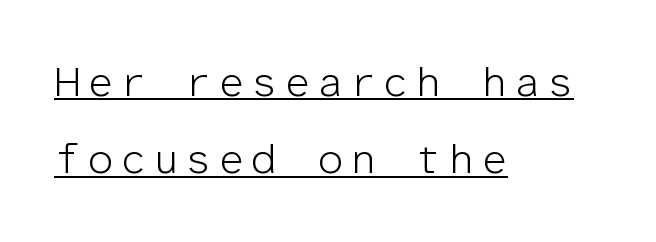
Like a heading marked for emphasis, these lines bear an underscore. Letterform terminals end flat and unadorned throughout the passage. Every character here occupies the same horizontal width, giving the sample a typewriter-like rhythm. The type sits square on the baseline with zero lean. Weight class: somewhere from thin through regular.
